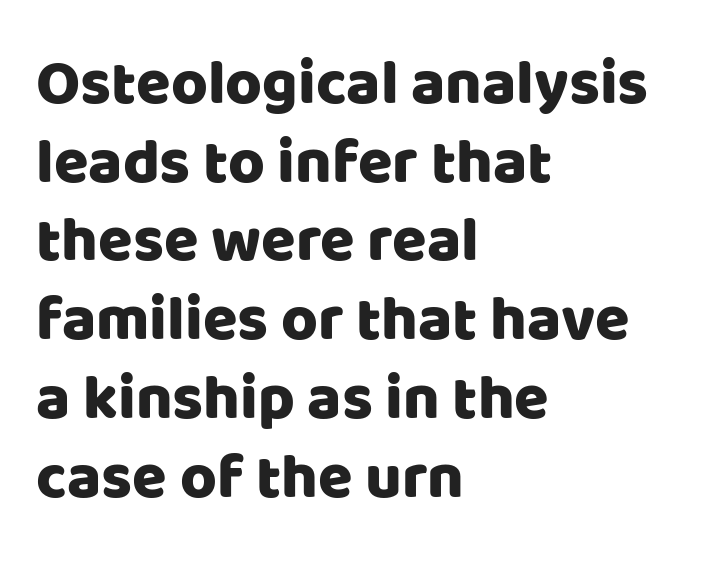
The image shows 63 px sans-serif type, upright; set left-aligned, normal line spacing (1.25x), normal letter spacing, not underlined; low stroke contrast and a large x-height.
